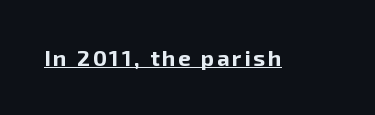
{"italic": "no", "bold": "yes", "underline": "yes", "glyph_px": 22}
